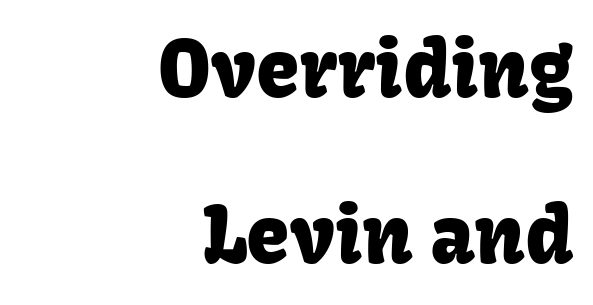
I'd call this a sans setting — the letters go barefoot. The rendering uses natural spacing where letterforms have individual widths. Notice how the passage keeps a crisp vertical edge on the right only. Underline: absent. Compared with typical paragraphs, the rows here are farther apart. Standard letterfit; no display-style spreading of the glyphs.
